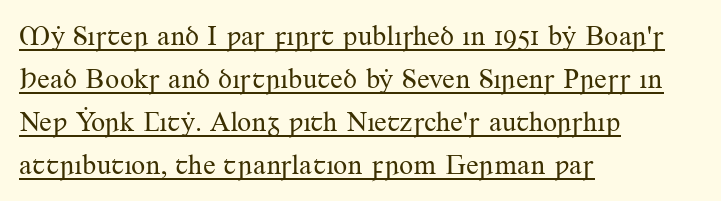
Q: Is the text bold? A: No.
Q: Is the text italic (slanted)? A: No, it is upright.
Q: Is the typeface a serif or a sans-serif typeface? A: Serif.
Q: Is the text underlined? A: Yes.
Q: How is the paragraph aligned? A: Left-aligned.
Q: Is the spacing between letters normal or unusually wide? A: Normal.
Q: Is the spacing between lines tight, normal or loose? A: Normal.
Q: Width (condensed, normal, or wide)? A: Normal.
Q: Stroke contrast? A: Medium.
Q: x-height? A: Small.
Q: Monospaced? A: No.
